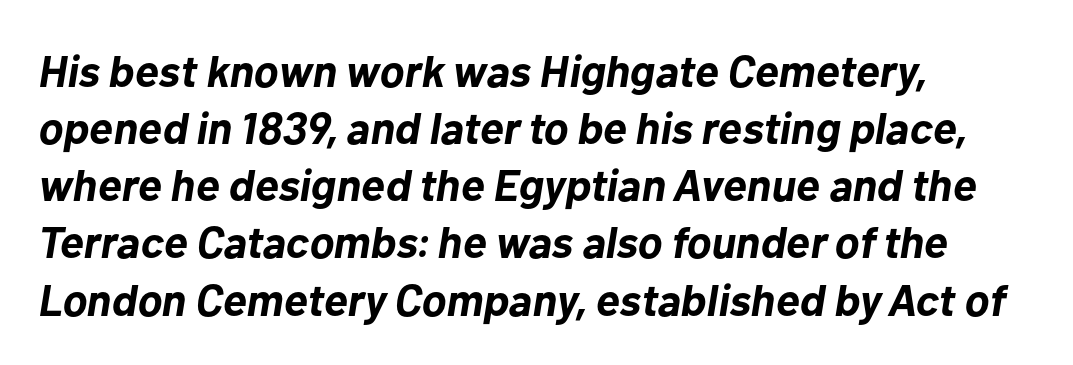
{"italic": "yes", "lean": "right", "slant_degrees": 10, "bold": "yes", "weight": "bold", "width": "normal", "stroke_contrast": "low", "x_height": "medium", "monospaced": "no", "underline": "no", "align": "left", "line_spacing": "normal", "line_spacing_ratio": 1.27, "letter_spacing": "normal", "letter_spacing_em": 0.0, "glyph_px": 45}
